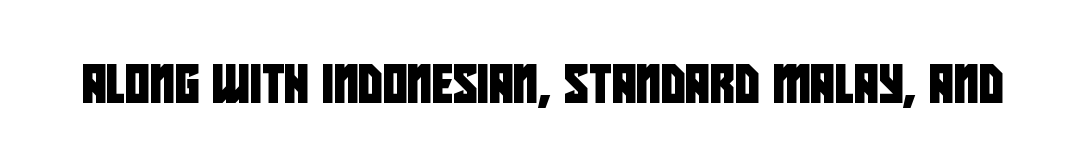
{"serif": "no", "width": "condensed", "stroke_contrast": "low", "x_height": "large", "monospaced": "no", "underline": "no", "letter_spacing": "normal", "letter_spacing_em": 0.0, "glyph_px": 38}
